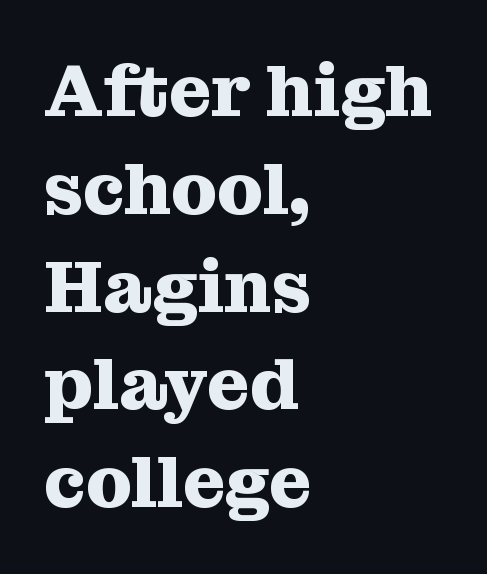
Here the glyphs are tracked normally, forming tight word shapes. Bare-footed words on every line. The face used here is seriffed, in the tradition of book romans. The text block is weighted toward the left margin, trailing off unevenly rightward. Strokes here are thick enough to call this a true bold.
